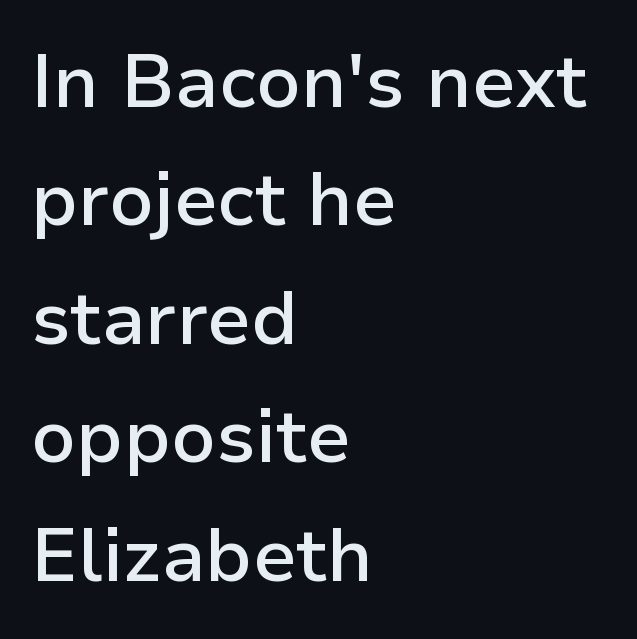
Q: Is the text bold? A: Semi-bold.
Q: Is the text italic (slanted)? A: No, it is upright.
Q: Is the typeface a serif or a sans-serif typeface? A: Sans-serif.
Q: Is the text underlined? A: No.
Q: How is the paragraph aligned? A: Left-aligned.
Q: Is the spacing between letters normal or unusually wide? A: Normal.
Q: Is the spacing between lines tight, normal or loose? A: Normal.
Q: Width (condensed, normal, or wide)? A: Normal.
Q: Stroke contrast? A: Low.
Q: x-height? A: Medium.
Q: Monospaced? A: No.
